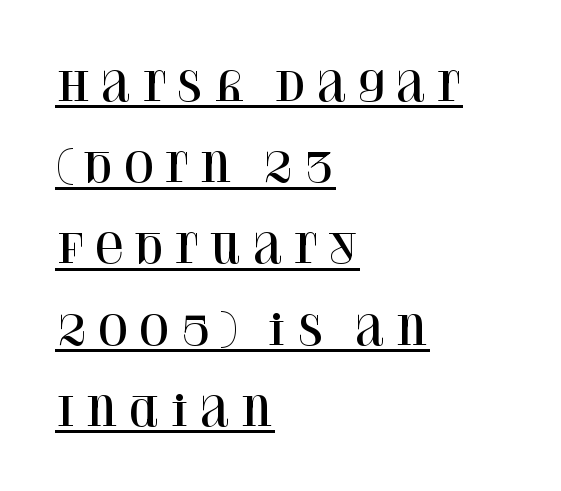
{"serif": "yes", "italic": "no", "width": "normal", "stroke_contrast": "high", "x_height": "large", "monospaced": "no", "underline": "yes", "align": "left", "line_spacing": "loose", "line_spacing_ratio": 2.03, "letter_spacing": "wide", "letter_spacing_em": 0.2, "glyph_px": 40}
